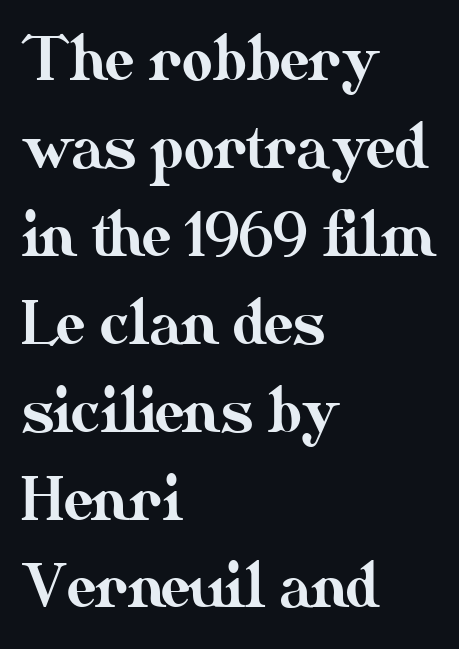
{"italic": "no", "width": "normal", "stroke_contrast": "medium", "x_height": "small", "monospaced": "no", "underline": "no", "align": "left", "line_spacing": "normal", "line_spacing_ratio": 1.49, "letter_spacing": "normal", "letter_spacing_em": 0.0, "glyph_px": 59}
